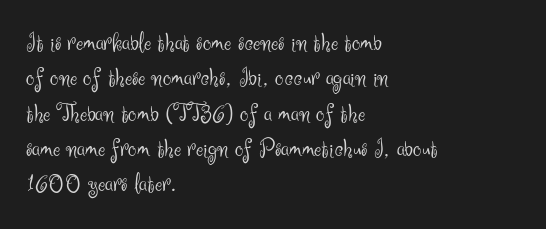
{"italic": "no", "bold": "no", "underline": "no", "align": "left", "line_spacing": "normal", "line_spacing_ratio": 1.31, "letter_spacing": "normal", "letter_spacing_em": 0.0, "glyph_px": 27}
